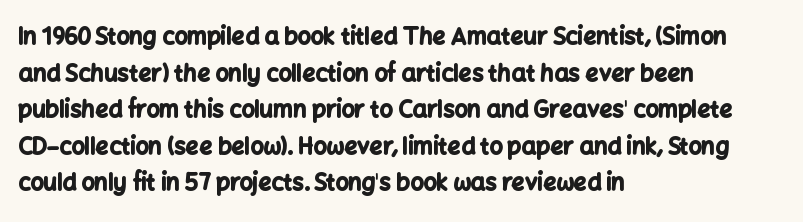
{"italic": "no", "bold": "yes", "underline": "no", "align": "left", "line_spacing": "normal", "line_spacing_ratio": 1.59, "letter_spacing": "normal", "letter_spacing_em": 0.0, "glyph_px": 23}
